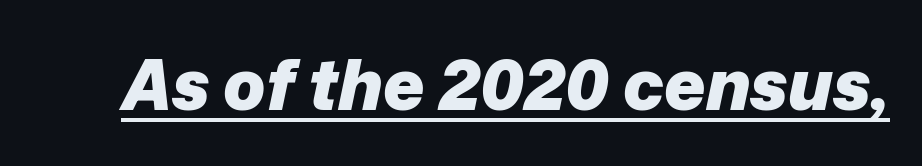
{"italic": "yes", "lean": "right", "slant_degrees": 12, "bold": "yes", "weight": "heavy", "width": "normal", "stroke_contrast": "low", "x_height": "medium", "monospaced": "no", "underline": "yes", "letter_spacing": "normal", "letter_spacing_em": 0.0, "glyph_px": 70}
